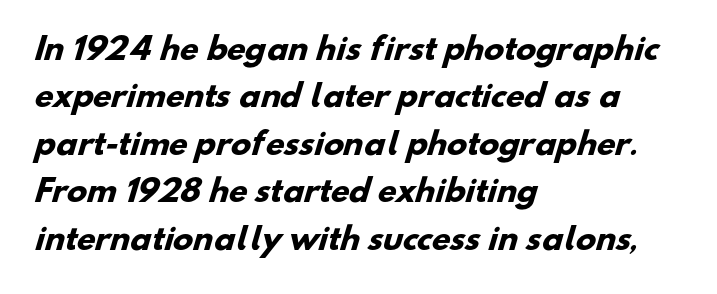
The image shows 30 px heavy sans-serif type; set left-aligned, normal line spacing (1.58x), normal letter spacing, not underlined; low stroke contrast and a small x-height.
